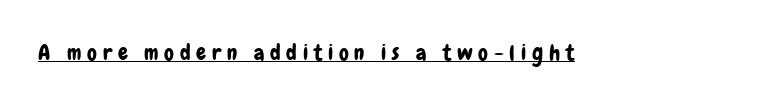
{"italic": "no", "underline": "yes", "letter_spacing": "wide", "letter_spacing_em": 0.26, "glyph_px": 22}
